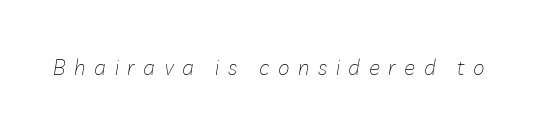
The letters are slanted; this is an italic face. The strokes are not fattened; the text isn't bold. Someone cranked the tracking dial way up on this one. The passage shown is not underscored anywhere.
